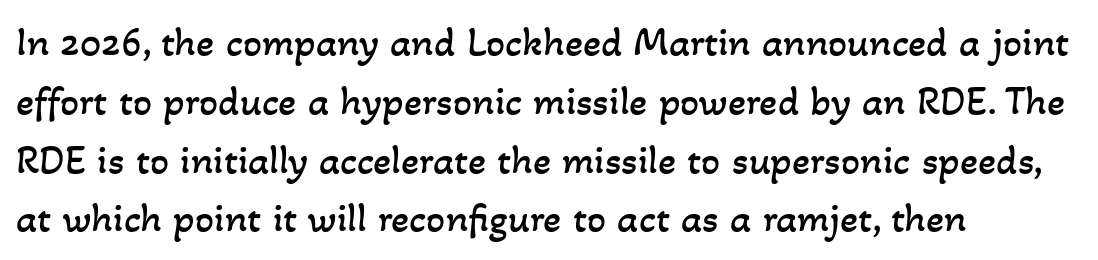
The image shows 42 px regular-weight type; set left-aligned, normal line spacing (1.4x), normal letter spacing, not underlined; low stroke contrast and a small x-height.
